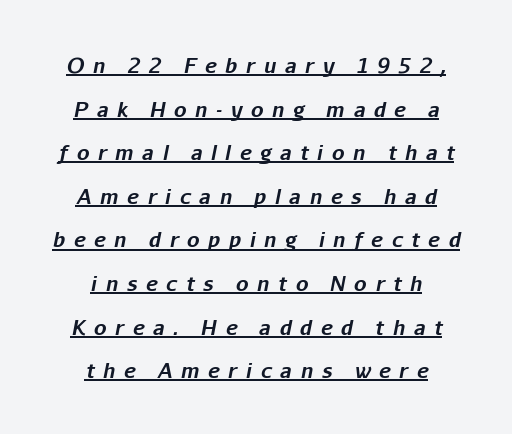
Q: Is the text bold? A: Yes.
Q: Is the text italic (slanted)? A: Yes, it leans right by about 11 degrees.
Q: Is the text underlined? A: Yes.
Q: How is the paragraph aligned? A: Centered.
Q: Is the spacing between letters normal or unusually wide? A: Unusually wide.
Q: Is the spacing between lines tight, normal or loose? A: Loose.
